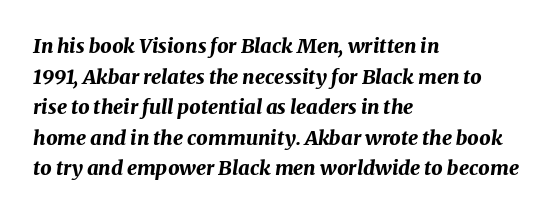
{"italic": "yes", "lean": "right", "slant_degrees": 8, "bold": "yes", "underline": "no", "align": "left", "line_spacing": "normal", "line_spacing_ratio": 1.53, "letter_spacing": "normal", "letter_spacing_em": 0.0, "glyph_px": 20}
